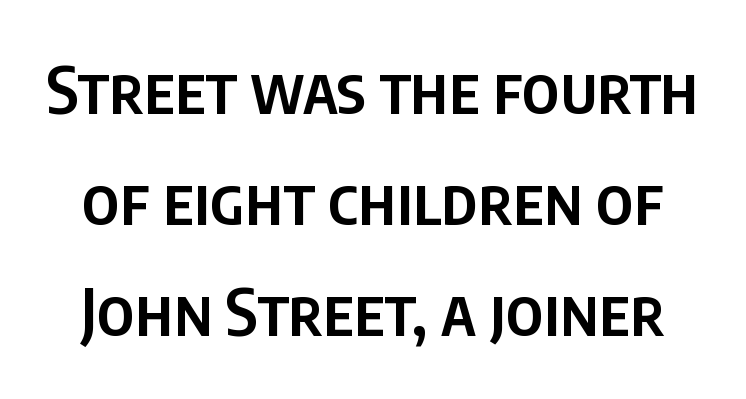
{"serif": "no", "italic": "no", "bold": "semi", "weight": "semibold", "width": "condensed", "stroke_contrast": "low", "x_height": "large", "monospaced": "no", "underline": "no", "line_spacing_ratio": 1.71, "letter_spacing": "normal", "letter_spacing_em": 0.0, "glyph_px": 65}
